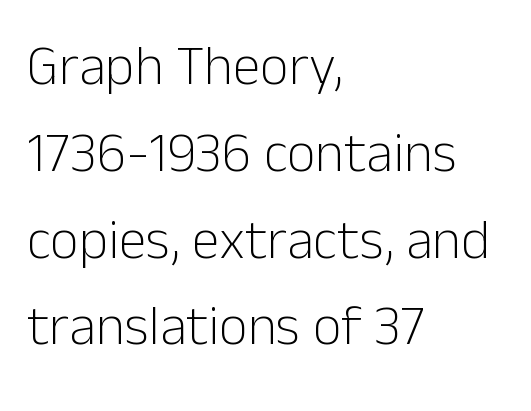
The image shows 56 px light sans-serif type, upright; set left-aligned, normal line spacing (1.55x), normal letter spacing, not underlined; low stroke contrast and a medium x-height.
